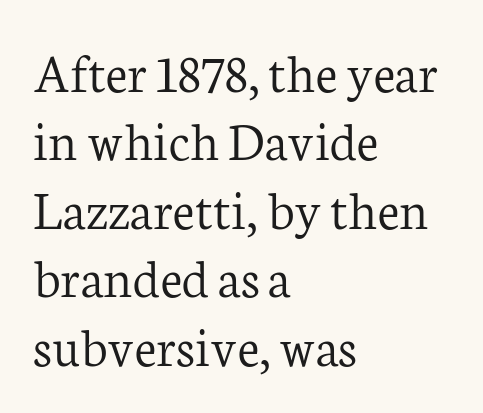
The glyphs in this specimen are seriffed. The letters stand straight up with perfectly vertical stems. What stands out about the letter spacing? Nothing — it is the standard amount. Looks like regular typesetting: each glyph gets only the width it needs. Stroke mass is kept to a normal reading level or below. Bare-footed words on every line.
